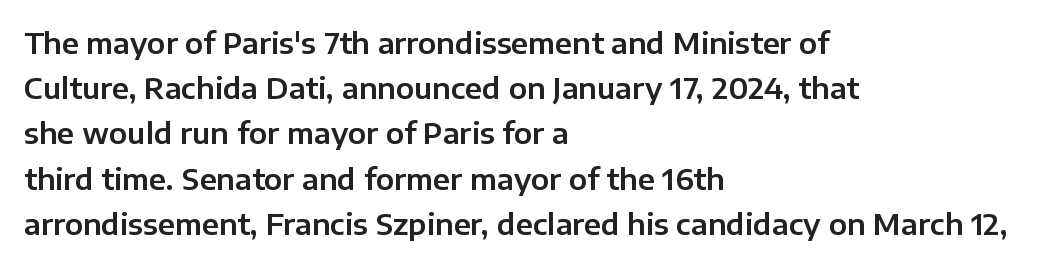
The image shows 29 px sans-serif type, upright; set left-aligned, normal line spacing (1.56x), normal letter spacing, not underlined; low stroke contrast and a medium x-height.
